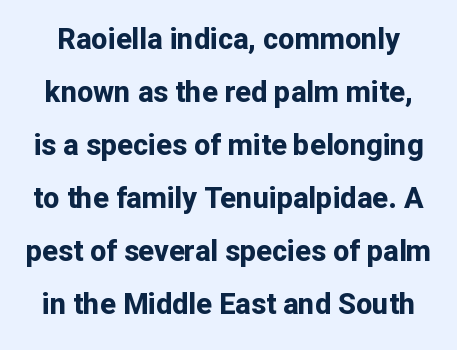
The image shows 29 px bold sans-serif type, upright; set line spacing 1.83x, normal letter spacing, not underlined; low stroke contrast and a medium x-height.
